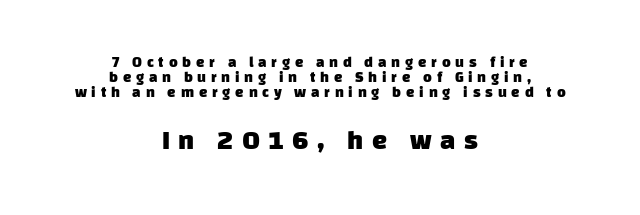
{"bold": "yes", "underline": "no", "align": "center", "line_spacing": "tight", "line_spacing_ratio": 1.01, "letter_spacing": "wide", "letter_spacing_em": 0.32, "larger_block": "second", "size_ratio": 1.8, "glyph_px": 27}
